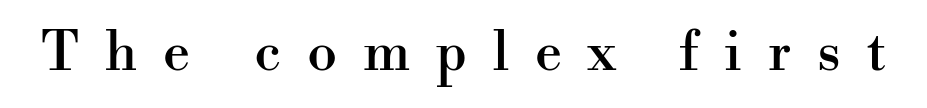
Q: Is the text italic (slanted)? A: No, it is upright.
Q: Is the typeface a serif or a sans-serif typeface? A: Serif.
Q: Is the text underlined? A: No.
Q: Is the spacing between letters normal or unusually wide? A: Unusually wide.
Q: Width (condensed, normal, or wide)? A: Normal.
Q: Stroke contrast? A: High.
Q: x-height? A: Small.
Q: Monospaced? A: No.
